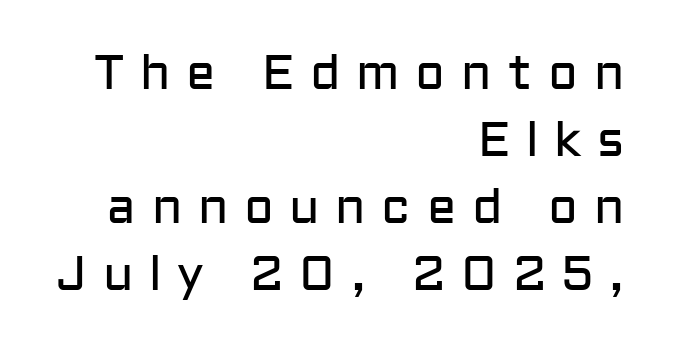
Q: Is the text bold? A: No.
Q: Is the text italic (slanted)? A: No, it is upright.
Q: Is the typeface a serif or a sans-serif typeface? A: Sans-serif.
Q: Is the text underlined? A: No.
Q: How is the paragraph aligned? A: Right-aligned.
Q: Is the spacing between letters normal or unusually wide? A: Unusually wide.
Q: Is the spacing between lines tight, normal or loose? A: Normal.
Q: Width (condensed, normal, or wide)? A: Normal.
Q: Stroke contrast? A: Low.
Q: x-height? A: Medium.
Q: Monospaced? A: No.
